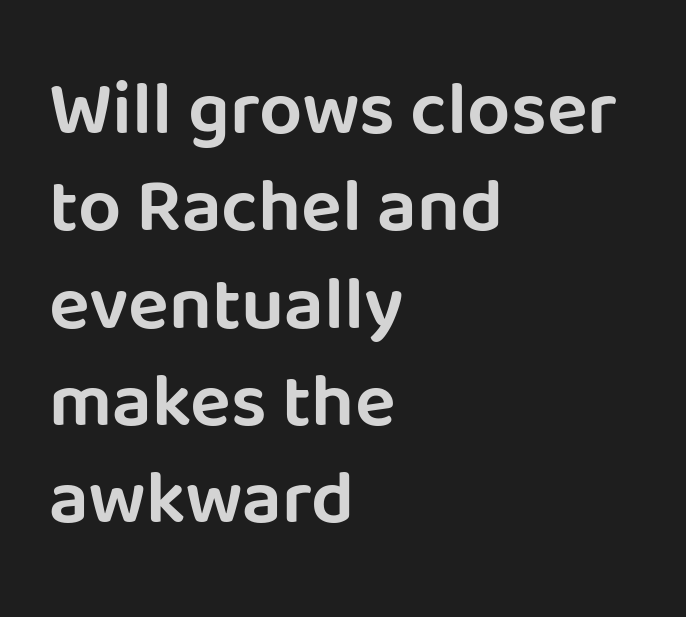
The image shows 76 px sans-serif type, upright; set left-aligned, normal line spacing (1.28x), normal letter spacing, not underlined; low stroke contrast and a large x-height.
